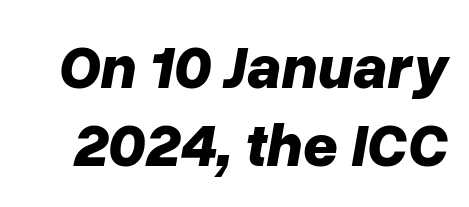
The letters advance in unequal steps, a hallmark of proportional type. Lines of text with bare space underneath. In terms of weight, the rendering is a true, heavy bold. The specimen reads as italic at a glance. In terms of leading, this rendering sits right in the middle.
